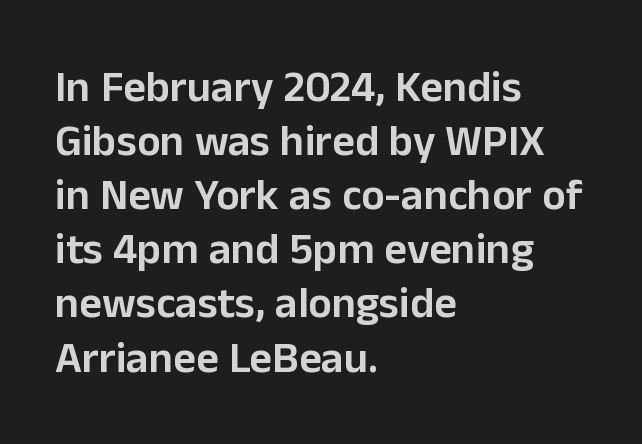
{"serif": "no", "italic": "no", "bold": "semi", "weight": "semibold", "width": "normal", "stroke_contrast": "low", "x_height": "medium", "monospaced": "no", "underline": "no", "align": "left", "line_spacing_ratio": 1.23, "letter_spacing": "normal", "letter_spacing_em": 0.0, "glyph_px": 44}
